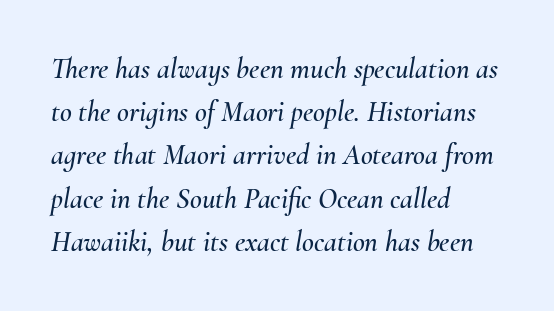
{"italic": "yes", "lean": "right", "slant_degrees": 10, "width": "normal", "stroke_contrast": "medium", "x_height": "small", "monospaced": "no", "underline": "no", "align": "left", "line_spacing": "normal", "line_spacing_ratio": 1.49, "letter_spacing": "normal", "letter_spacing_em": 0.0, "glyph_px": 29}
